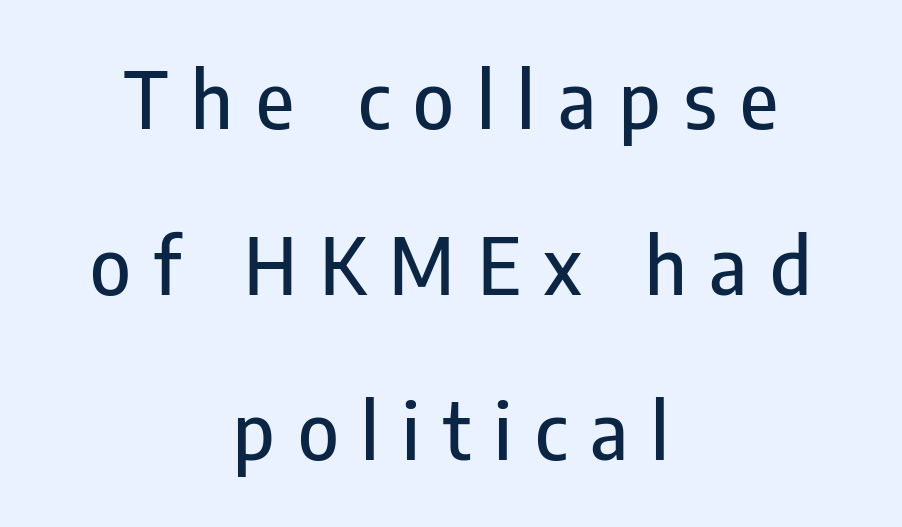
Do the characters align in a grid? No, the font is proportional. Bare-footed words on every line. Caption: expanded tracking, letters set apart. Widely set lines give the paragraph a tall, airy silhouette.
